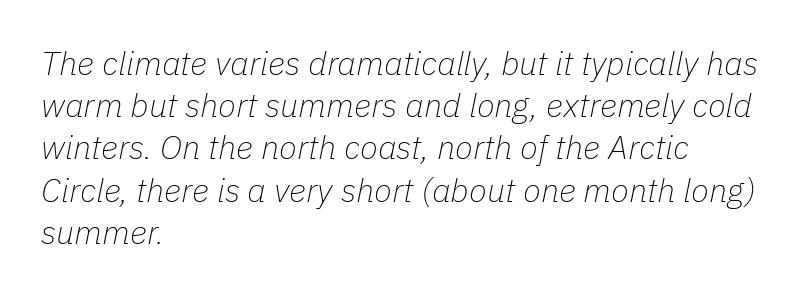
There is no visible air inserted between adjacent glyphs. Descenders hang freely into open space. Compared with a typical body face, this is equally light or lighter still. Each line starts at the same left margin while the right side varies. Character widths vary here, with narrow letters taking less room than wide ones. Quick note: italic.
